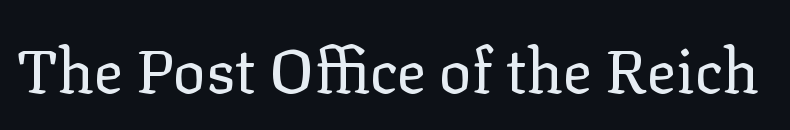
The image shows 61 px regular-weight serif type, upright; set normal letter spacing, not underlined; low stroke contrast and a medium x-height.
